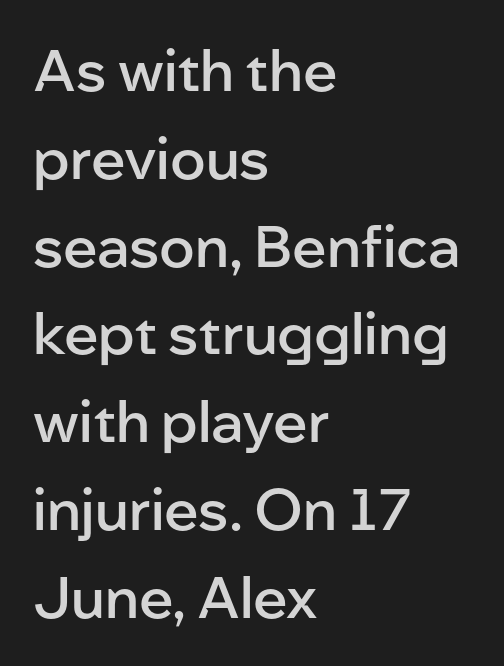
Q: Is the text bold? A: Semi-bold.
Q: Is the text italic (slanted)? A: No, it is upright.
Q: Is the typeface a serif or a sans-serif typeface? A: Sans-serif.
Q: Is the text underlined? A: No.
Q: How is the paragraph aligned? A: Left-aligned.
Q: Is the spacing between letters normal or unusually wide? A: Normal.
Q: Is the spacing between lines tight, normal or loose? A: Normal.
Q: Width (condensed, normal, or wide)? A: Normal.
Q: Stroke contrast? A: Low.
Q: x-height? A: Medium.
Q: Monospaced? A: No.
